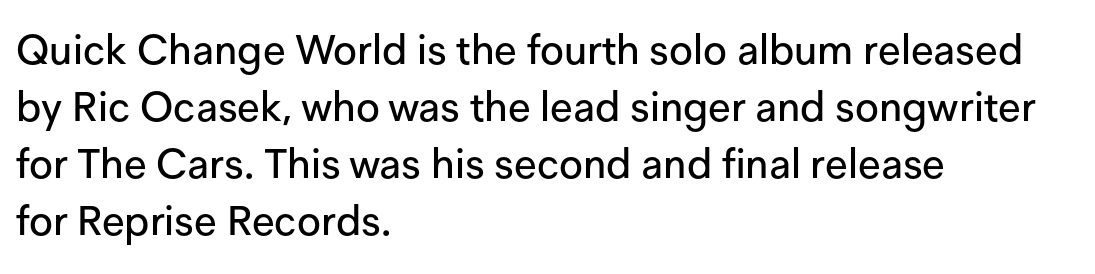
Q: Is the text italic (slanted)? A: No, it is upright.
Q: Is the typeface a serif or a sans-serif typeface? A: Sans-serif.
Q: Is the text underlined? A: No.
Q: How is the paragraph aligned? A: Left-aligned.
Q: Is the spacing between letters normal or unusually wide? A: Normal.
Q: Is the spacing between lines tight, normal or loose? A: Normal.
Q: Width (condensed, normal, or wide)? A: Normal.
Q: Stroke contrast? A: Low.
Q: x-height? A: Medium.
Q: Monospaced? A: No.
